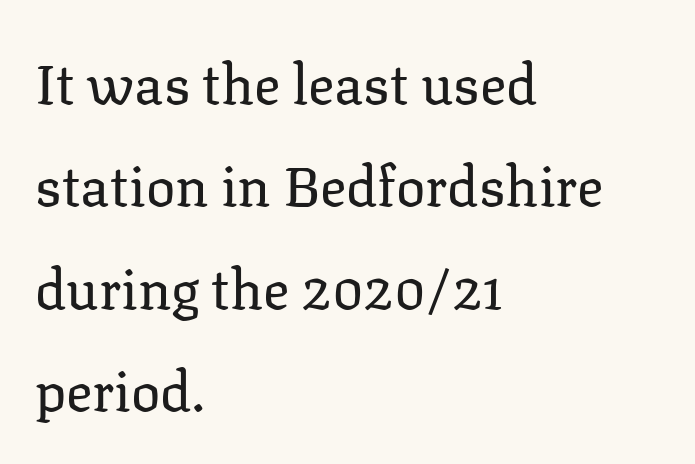
Nothing unusual about the tracking: characters are spaced as the font intends. The ragged edge is on the right, which tells us the setting is flush left. Check the space under the baseline: it is left empty. The weight would be labelled regular, book, light, or lighter still. Yep, those are serifs on the letters. A typesetter would call this proportional, since set widths differ per character.
